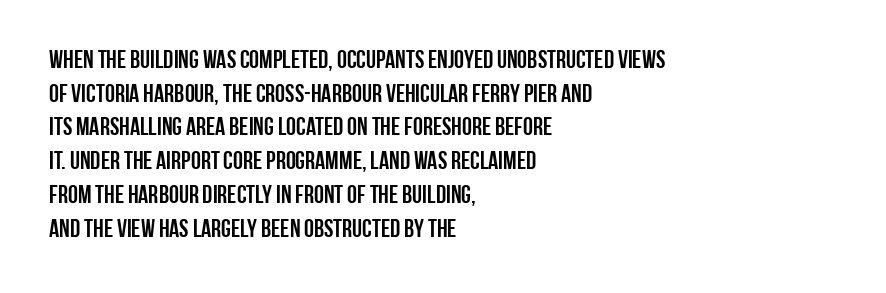
{"italic": "no", "underline": "no", "align": "left", "line_spacing": "normal", "line_spacing_ratio": 1.35, "letter_spacing": "normal", "letter_spacing_em": 0.0, "glyph_px": 25}
